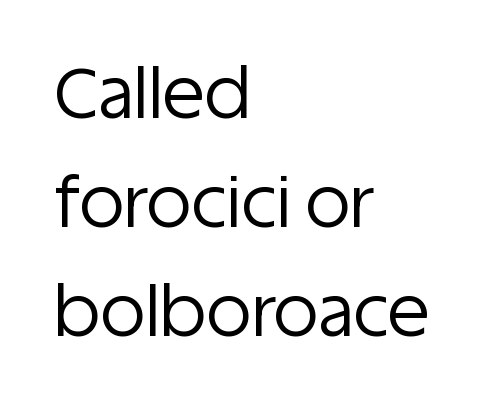
The image shows 69 px regular-weight sans-serif type, upright; set left-aligned, normal line spacing (1.58x), normal letter spacing, not underlined; low stroke contrast and a large x-height.
